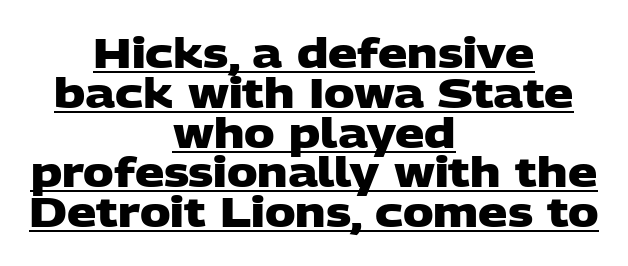
Nothing unusual about the tracking: characters are spaced as the font intends. What kind of face is this? One without serifs — a sans. Layout note: lines centered. Honestly, the underline is the first thing you notice here. Does the weight exceed regular? Yes, all the way to bold.
